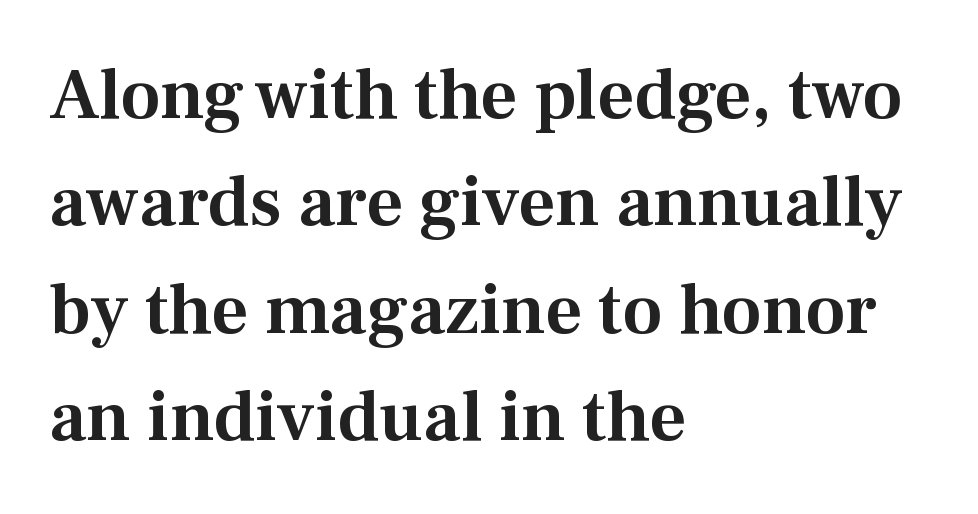
If you measured baseline to baseline, you'd find a middling distance. No extra tracking has been applied to these lines. The glyphs in this specimen are seriffed. The rendering uses natural spacing where letterforms have individual widths.
